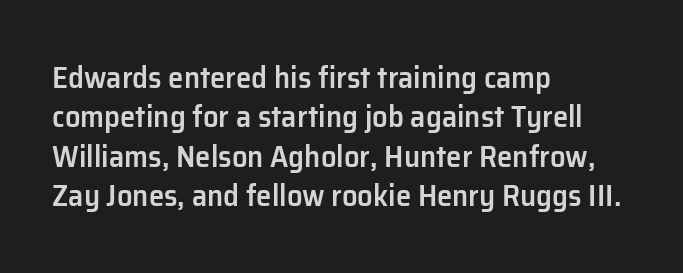
Q: Is the text bold? A: Semi-bold.
Q: Is the text italic (slanted)? A: No, it is upright.
Q: Is the typeface a serif or a sans-serif typeface? A: Sans-serif.
Q: Is the text underlined? A: No.
Q: How is the paragraph aligned? A: Left-aligned.
Q: Is the spacing between letters normal or unusually wide? A: Normal.
Q: Is the spacing between lines tight, normal or loose? A: Normal.
Q: Width (condensed, normal, or wide)? A: Normal.
Q: Stroke contrast? A: Low.
Q: x-height? A: Medium.
Q: Monospaced? A: No.
